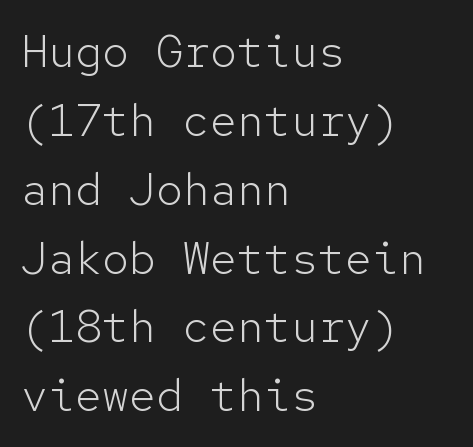
{"serif": "no", "italic": "no", "bold": "no", "weight": "light", "width": "normal", "stroke_contrast": "low", "x_height": "medium", "monospaced": "yes", "underline": "no", "align": "left", "line_spacing": "normal", "line_spacing_ratio": 1.53, "letter_spacing": "normal", "letter_spacing_em": 0.0, "glyph_px": 45}
